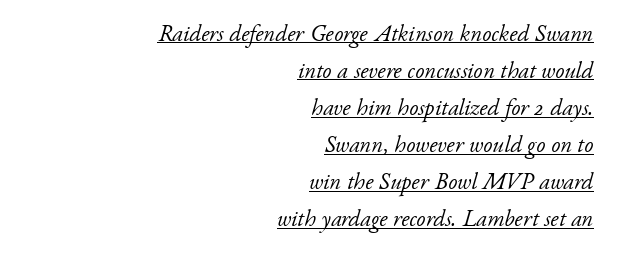
Q: Is the text bold? A: No.
Q: Is the text italic (slanted)? A: Yes, it leans right by about 17 degrees.
Q: Is the text underlined? A: Yes.
Q: How is the paragraph aligned? A: Right-aligned.
Q: Is the spacing between letters normal or unusually wide? A: Normal.
Q: Is the spacing between lines tight, normal or loose? A: Normal.
